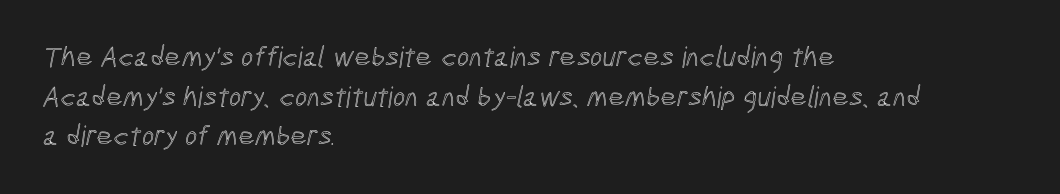
Characters follow at the spacing the type designer built in. Think of a printed novel: that variable character pitch is what you see here. Check the space under the baseline: it is left empty. Vertical spacing — default. Which margin do the lines hug? The left one — the right edge is uneven.
